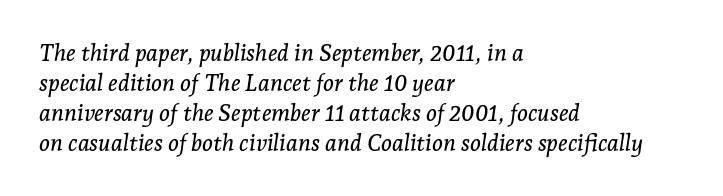
The image shows 23 px text type, italic (leaning right); set left-aligned, normal line spacing (1.3x), normal letter spacing, not underlined.
